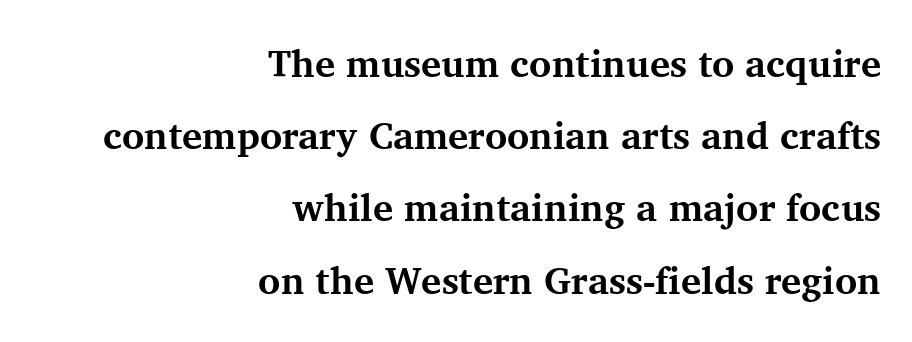
{"serif": "yes", "italic": "no", "bold": "yes", "weight": "bold", "width": "normal", "stroke_contrast": "medium", "x_height": "medium", "monospaced": "no", "underline": "no", "align": "right", "line_spacing": "loose", "line_spacing_ratio": 1.9, "letter_spacing": "normal", "letter_spacing_em": 0.0, "glyph_px": 38}
